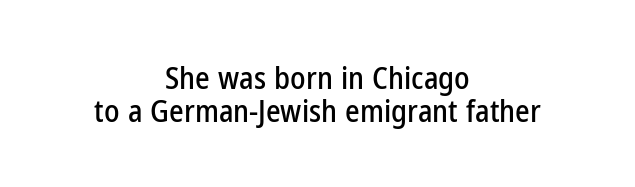
The image shows 31 px condensed sans-serif type, upright; set centered, tight line spacing (1.06x), normal letter spacing, not underlined; low stroke contrast and a medium x-height.
